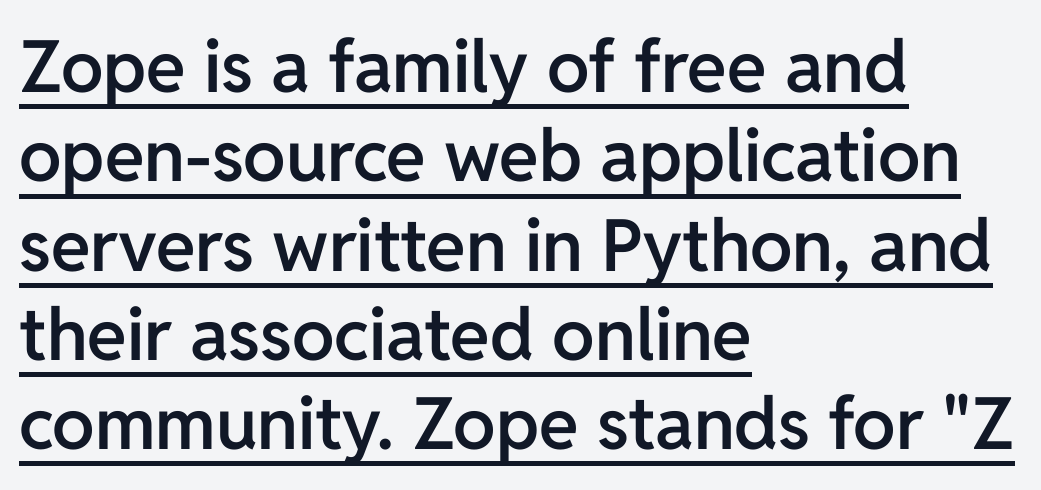
Q: Is the text bold? A: Semi-bold.
Q: Is the text italic (slanted)? A: No, it is upright.
Q: Is the typeface a serif or a sans-serif typeface? A: Sans-serif.
Q: Is the text underlined? A: Yes.
Q: How is the paragraph aligned? A: Left-aligned.
Q: Is the spacing between letters normal or unusually wide? A: Normal.
Q: Width (condensed, normal, or wide)? A: Normal.
Q: Stroke contrast? A: Low.
Q: x-height? A: Medium.
Q: Monospaced? A: No.
